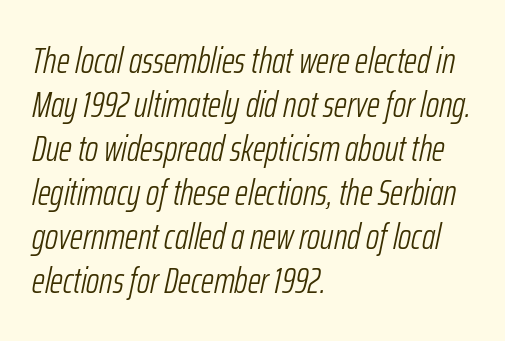
Q: Is the text bold? A: No.
Q: Is the text italic (slanted)? A: Yes, it leans right by about 12 degrees.
Q: Is the text underlined? A: No.
Q: How is the paragraph aligned? A: Left-aligned.
Q: Is the spacing between letters normal or unusually wide? A: Normal.
Q: Width (condensed, normal, or wide)? A: Condensed.
Q: Stroke contrast? A: Low.
Q: x-height? A: Medium.
Q: Monospaced? A: No.
